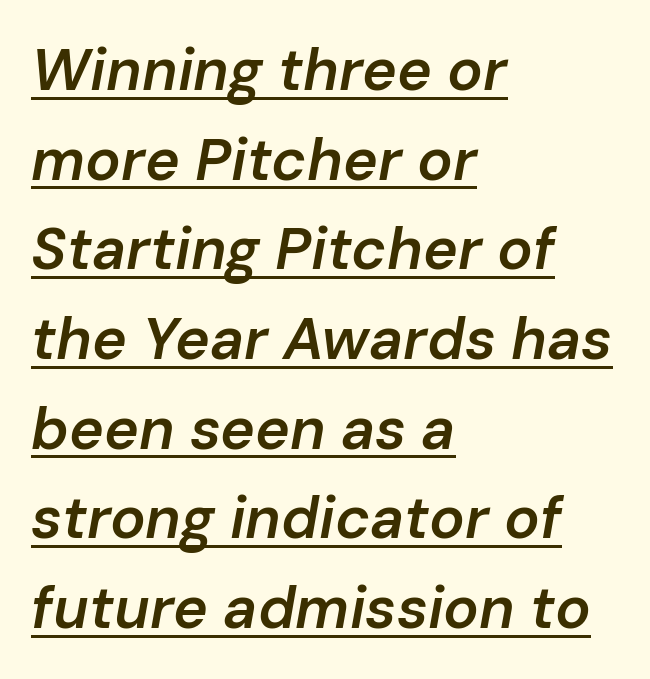
Q: Is the text bold? A: Semi-bold.
Q: Is the text italic (slanted)? A: Yes, it leans right by about 10 degrees.
Q: Is the text underlined? A: Yes.
Q: How is the paragraph aligned? A: Left-aligned.
Q: Is the spacing between letters normal or unusually wide? A: Normal.
Q: Is the spacing between lines tight, normal or loose? A: Normal.
Q: Width (condensed, normal, or wide)? A: Normal.
Q: Stroke contrast? A: Low.
Q: x-height? A: Medium.
Q: Monospaced? A: No.
